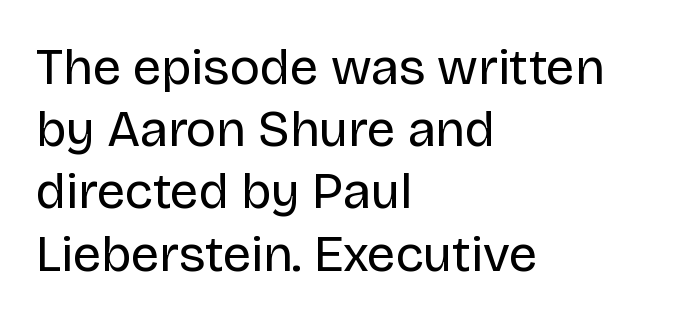
The image shows 51 px regular-weight sans-serif type, upright; set left-aligned, line spacing 1.22x, normal letter spacing, not underlined; low stroke contrast and a large x-height.
